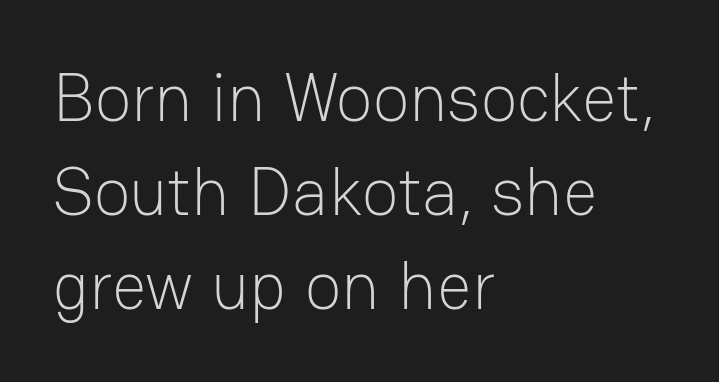
The image shows 68 px light sans-serif type, upright; set left-aligned, normal line spacing (1.38x), normal letter spacing, not underlined; low stroke contrast and a medium x-height.
